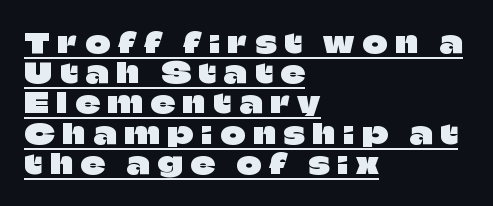
Q: Is the text italic (slanted)? A: No, it is upright.
Q: Is the text underlined? A: Yes.
Q: How is the paragraph aligned? A: Left-aligned.
Q: Is the spacing between letters normal or unusually wide? A: Unusually wide.
Q: Is the spacing between lines tight, normal or loose? A: Tight.
